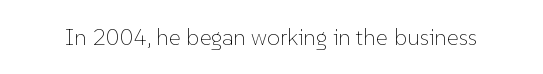
{"italic": "no", "bold": "no", "underline": "no", "letter_spacing": "normal", "letter_spacing_em": 0.0, "glyph_px": 23}
